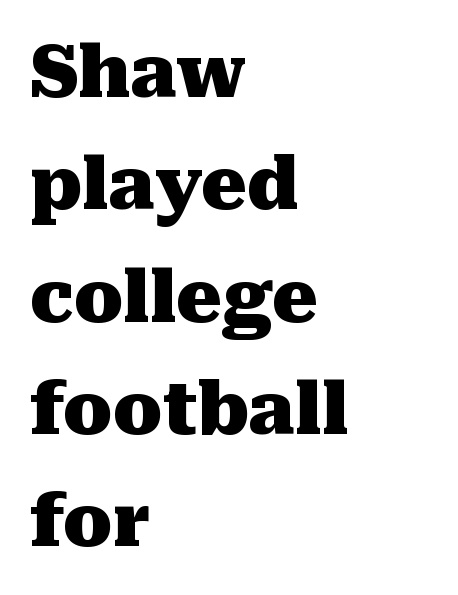
The image shows 72 px heavy serif type, upright; set left-aligned, normal line spacing (1.56x), normal letter spacing, not underlined; medium stroke contrast and a medium x-height.
